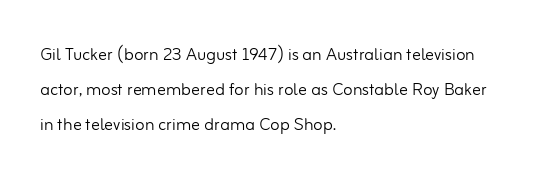
The image shows 22 px text type, upright; set left-aligned, normal line spacing (1.59x), normal letter spacing, not underlined.
